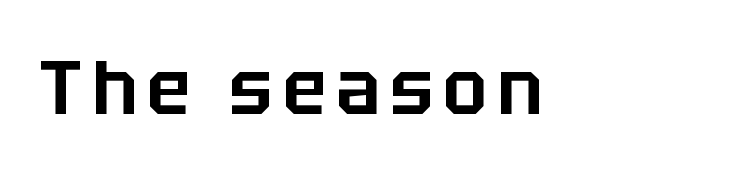
Q: Is the text italic (slanted)? A: No, it is upright.
Q: Is the typeface a serif or a sans-serif typeface? A: Sans-serif.
Q: Is the text underlined? A: No.
Q: How is the paragraph aligned? A: Left-aligned.
Q: Width (condensed, normal, or wide)? A: Normal.
Q: Stroke contrast? A: Low.
Q: x-height? A: Large.
Q: Monospaced? A: No.
